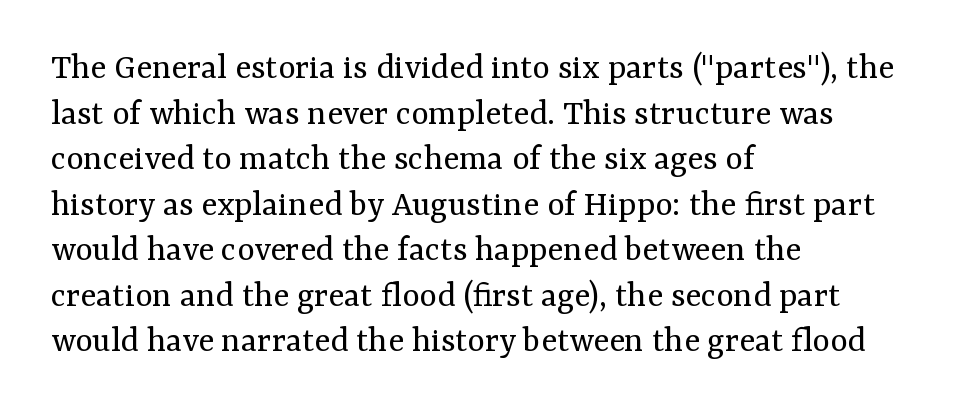
{"serif": "yes", "italic": "no", "bold": "no", "weight": "regular", "width": "normal", "stroke_contrast": "medium", "x_height": "medium", "monospaced": "no", "underline": "no", "align": "left", "line_spacing_ratio": 1.23, "letter_spacing": "normal", "letter_spacing_em": 0.0, "glyph_px": 37}
